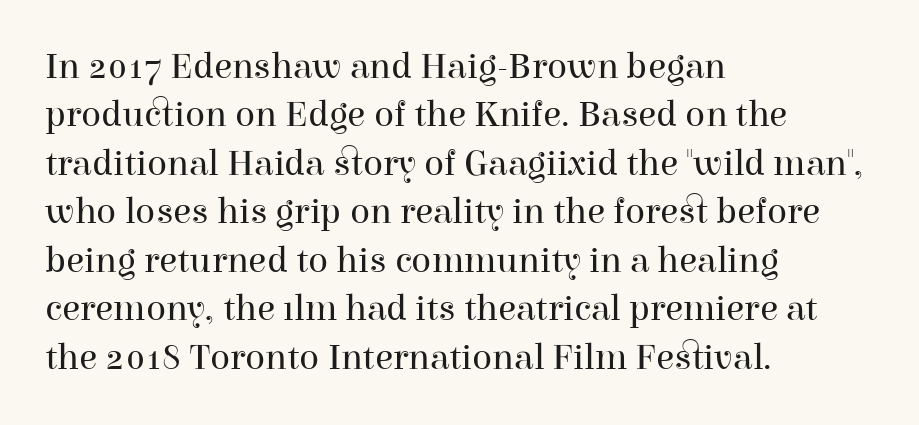
Q: Is the text bold? A: No.
Q: Is the text italic (slanted)? A: No, it is upright.
Q: Is the typeface a serif or a sans-serif typeface? A: Serif.
Q: Is the text underlined? A: No.
Q: How is the paragraph aligned? A: Left-aligned.
Q: Is the spacing between letters normal or unusually wide? A: Normal.
Q: Is the spacing between lines tight, normal or loose? A: Normal.
Q: Width (condensed, normal, or wide)? A: Normal.
Q: Stroke contrast? A: High.
Q: x-height? A: Medium.
Q: Monospaced? A: No.
